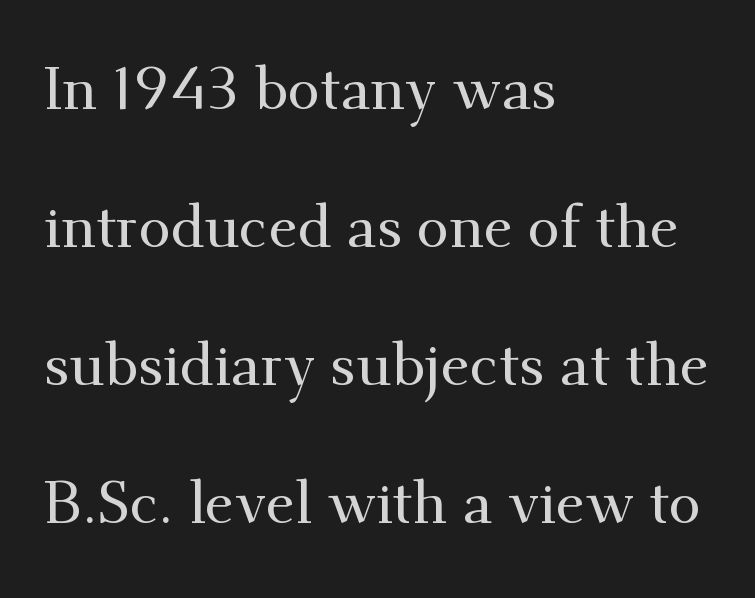
The image shows 59 px serif type, upright; set left-aligned, loose line spacing (2.34x), normal letter spacing, not underlined; medium stroke contrast and a small x-height.
